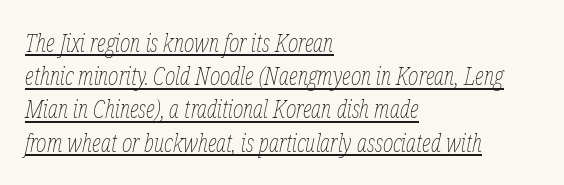
Leading: standard. Here the glyphs are tracked normally, forming tight word shapes. A continuous stroke trails under the words, as in a hyperlink. Does the copy run flush right? No — it runs flush left. It's the slanting kind of type.
